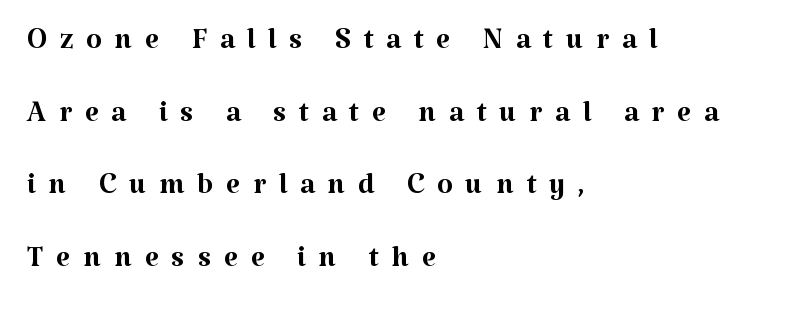
Compared with a typical body face, this is equally light or lighter still. These lines were composed using upright roman letters. The type is letterspaced generously, with wide tracking. This sample has the flowing, uneven cadence of proportional lettering.
